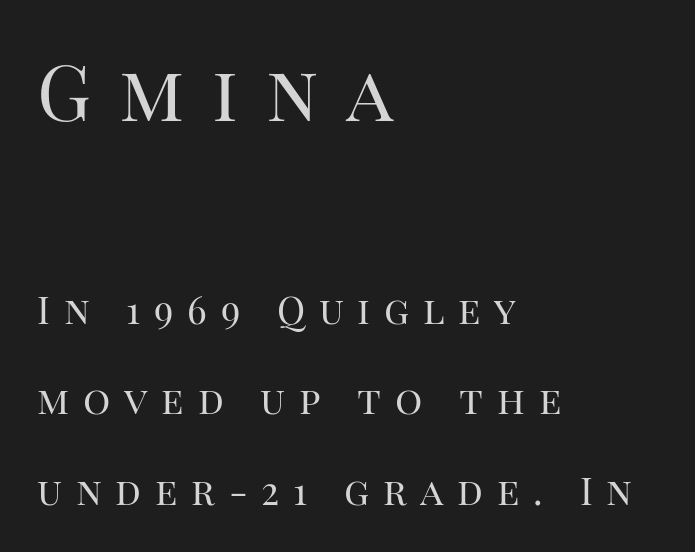
{"serif": "yes", "italic": "no", "bold": "no", "weight": "regular", "width": "normal", "stroke_contrast": "high", "x_height": "large", "monospaced": "no", "underline": "no", "align": "left", "line_spacing": "loose", "line_spacing_ratio": 2.38, "letter_spacing": "wide", "letter_spacing_em": 0.36, "larger_block": "first", "size_ratio": 2.03, "glyph_px": 77}
